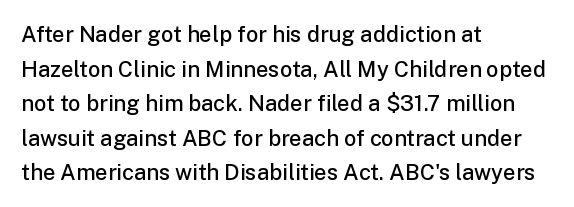
Q: Is the text bold? A: Semi-bold.
Q: Is the text italic (slanted)? A: No, it is upright.
Q: Is the text underlined? A: No.
Q: How is the paragraph aligned? A: Left-aligned.
Q: Is the spacing between letters normal or unusually wide? A: Normal.
Q: Is the spacing between lines tight, normal or loose? A: Normal.
